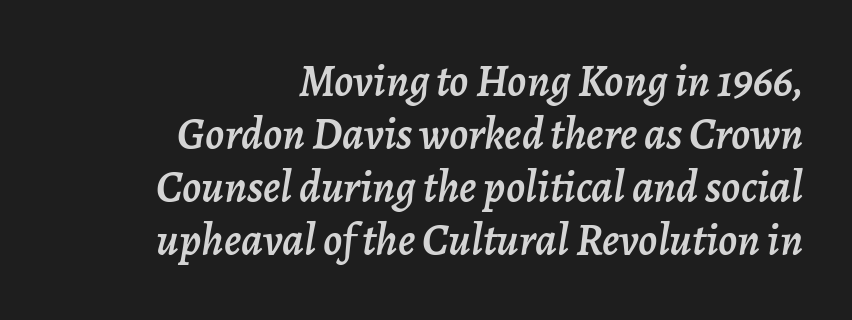
{"italic": "yes", "lean": "right", "slant_degrees": 7, "width": "normal", "stroke_contrast": "low", "x_height": "medium", "monospaced": "no", "underline": "no", "align": "right", "line_spacing_ratio": 1.18, "letter_spacing": "normal", "letter_spacing_em": 0.0, "glyph_px": 45}
